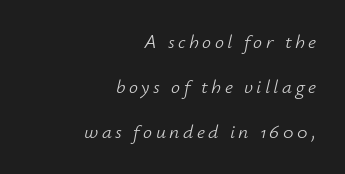
The image shows 20 px text type, italic (leaning right); set right-aligned, loose line spacing (2.26x), not underlined.
